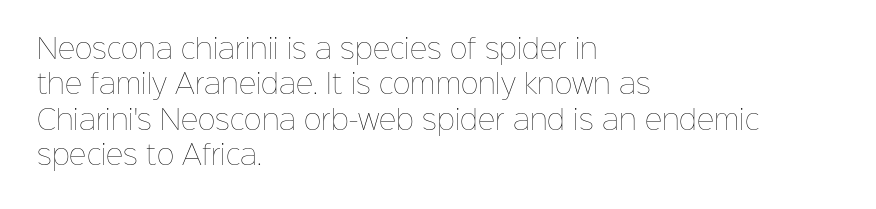
{"italic": "no", "bold": "no", "underline": "no", "align": "left", "line_spacing": "normal", "line_spacing_ratio": 1.31, "letter_spacing": "normal", "letter_spacing_em": 0.0, "glyph_px": 27}
